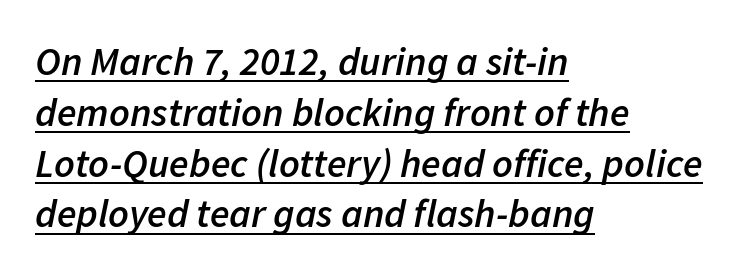
Line starts are locked; line ends wander. The tracking reads as untouched default to a designer's eye. There's an unmistakable incline to the writing here. The space between consecutive lines is moderate. Do the characters align in a grid? No, the font is proportional.
